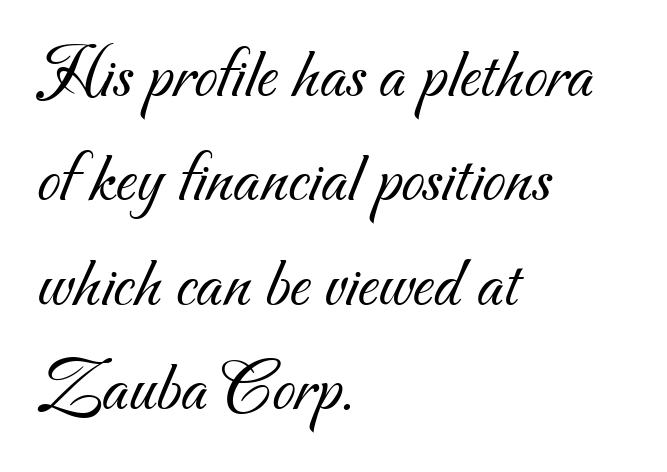
The image shows 74 px light sans-serif type; set left-aligned, normal line spacing (1.41x), normal letter spacing, not underlined; medium stroke contrast and a small x-height.
